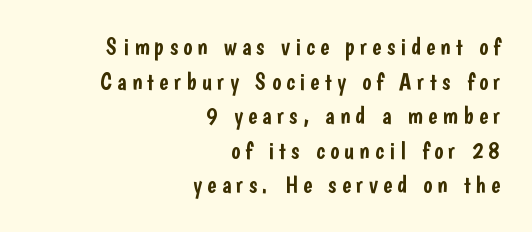
Each line ends at the same right margin while the left side varies. The rows are spaced the way most documents space them. Glance below the letters and you will spot only blank space. Every character sits straight up, as roman type does. The horizontal fit of the characters is loose and conspicuously gappy.
